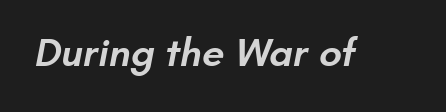
The space beneath each line is pristine and unruled. The face used here is proportionally spaced, like ordinary book or web type. Does extra space separate the letters? No, they use regular spacing. These lines carry some extra weight — a demibold, not a full bold.
